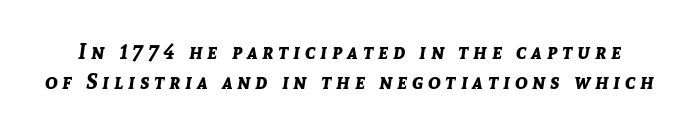
Someone cranked the tracking dial way up on this one. No word sits above an underline. The strokes are fattened all the way to bold. Every character sits at an angle, as italics do. Horizontal bands of white between lines are of average thickness.
